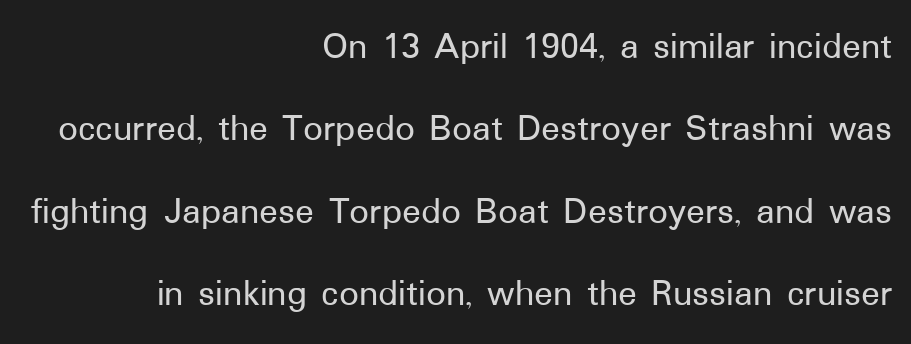
Serifs: no, the terminals of the letterforms are clean. This is roman type, the default non-slanted kind. A typesetter would call this proportional, since set widths differ per character. The zone under the glyphs is completely vacant.
